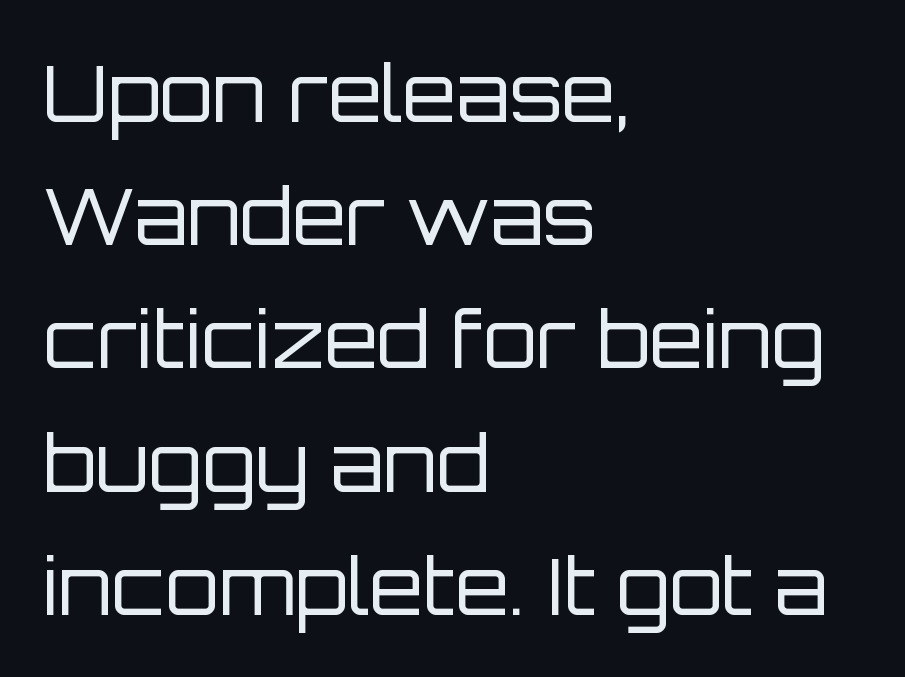
Observe the absence of serifs on each vertical stroke in this sample. The weight tops out at a normal text grade. It's the straight-up-and-down kind of type. The zone under the glyphs is completely vacant. Is the block centered? No — it sits flush against the left margin. Standard letterfit; no display-style spreading of the glyphs.
